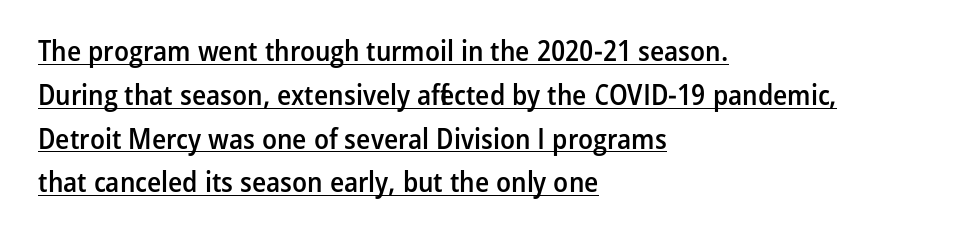
Q: Is the text bold? A: Semi-bold.
Q: Is the text italic (slanted)? A: No, it is upright.
Q: Is the typeface a serif or a sans-serif typeface? A: Sans-serif.
Q: Is the text underlined? A: Yes.
Q: How is the paragraph aligned? A: Left-aligned.
Q: Is the spacing between letters normal or unusually wide? A: Normal.
Q: Is the spacing between lines tight, normal or loose? A: Normal.
Q: Width (condensed, normal, or wide)? A: Condensed.
Q: Stroke contrast? A: Low.
Q: x-height? A: Medium.
Q: Monospaced? A: No.
